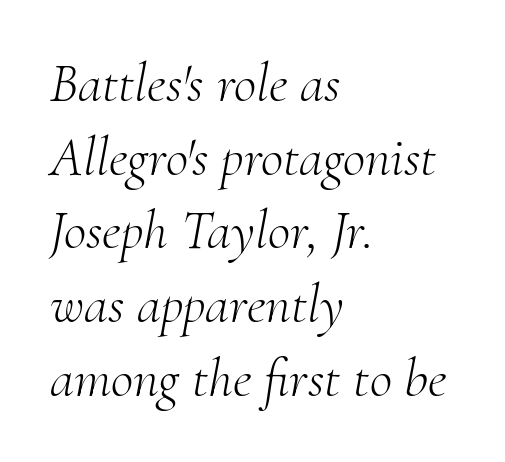
The image shows 55 px light serif type, italic (leaning right); set left-aligned, normal line spacing (1.34x), normal letter spacing, not underlined; medium stroke contrast and a small x-height.
